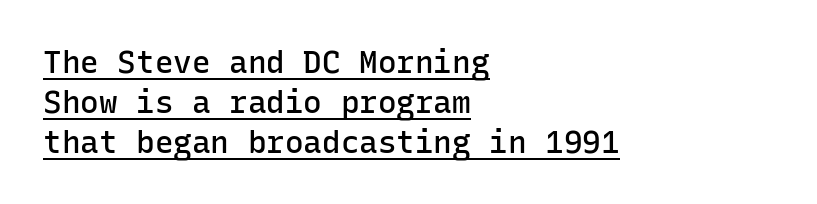
{"serif": "no", "italic": "no", "bold": "semi", "weight": "semibold", "width": "normal", "stroke_contrast": "low", "x_height": "medium", "monospaced": "yes", "underline": "yes", "align": "left", "line_spacing": "normal", "line_spacing_ratio": 1.29, "letter_spacing": "normal", "letter_spacing_em": 0.0, "glyph_px": 31}
